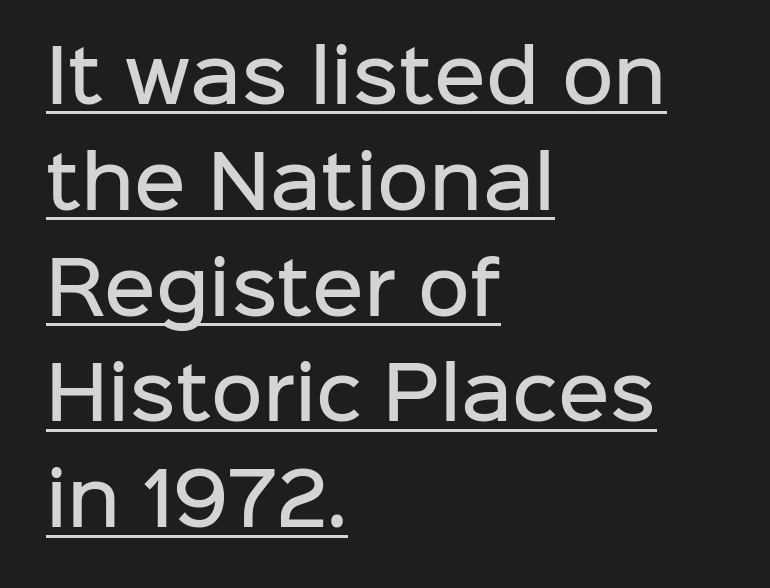
{"serif": "no", "italic": "no", "bold": "semi", "weight": "semibold", "width": "normal", "stroke_contrast": "low", "x_height": "medium", "monospaced": "no", "underline": "yes", "align": "left", "line_spacing": "normal", "line_spacing_ratio": 1.49, "letter_spacing": "normal", "letter_spacing_em": 0.0, "glyph_px": 71}
